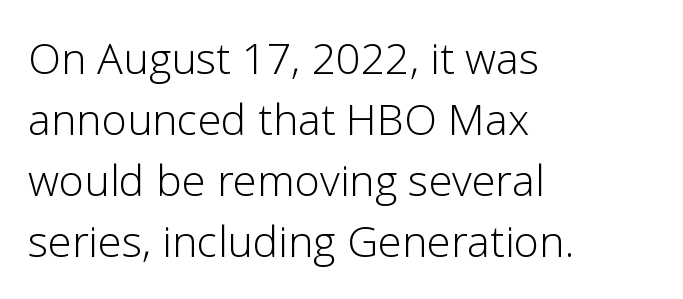
These lines are composed in type without serifs. There is no visible air inserted between adjacent glyphs. Vertical stems look standard width or narrower in stroke. The compositor pushed each line to the left boundary.
